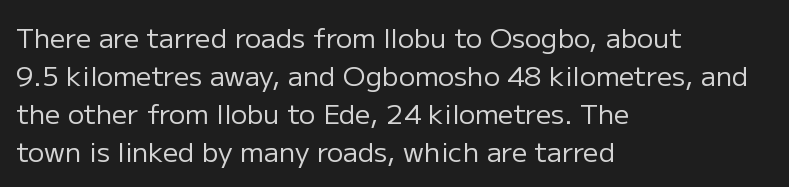
{"italic": "no", "bold": "no", "underline": "no", "align": "left", "line_spacing": "normal", "line_spacing_ratio": 1.41, "letter_spacing": "normal", "letter_spacing_em": 0.0, "glyph_px": 27}
